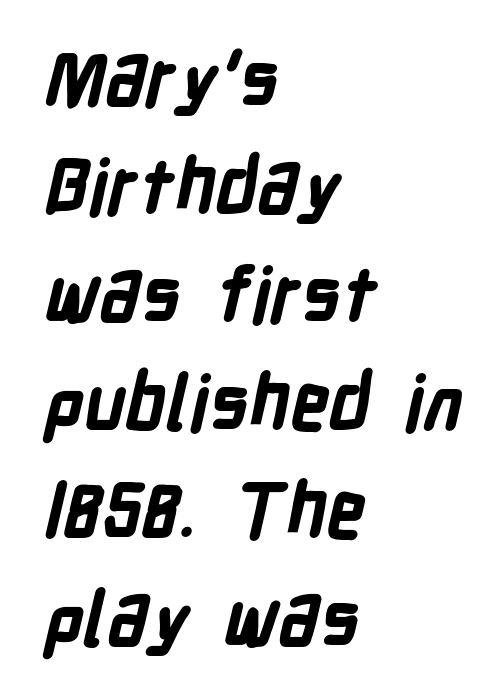
{"serif": "no", "bold": "yes", "weight": "bold", "width": "condensed", "stroke_contrast": "low", "x_height": "medium", "monospaced": "no", "underline": "no", "align": "left", "line_spacing": "normal", "line_spacing_ratio": 1.44, "letter_spacing": "normal", "letter_spacing_em": 0.0, "glyph_px": 75}
